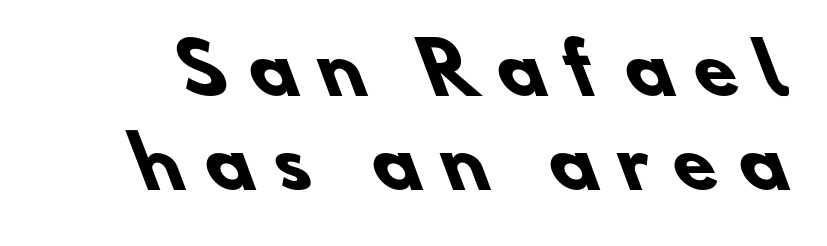
The image shows 69 px heavy sans-serif type; set normal line spacing (1.36x), unusually wide letter spacing (+0.3 em), not underlined; low stroke contrast and a small x-height.
